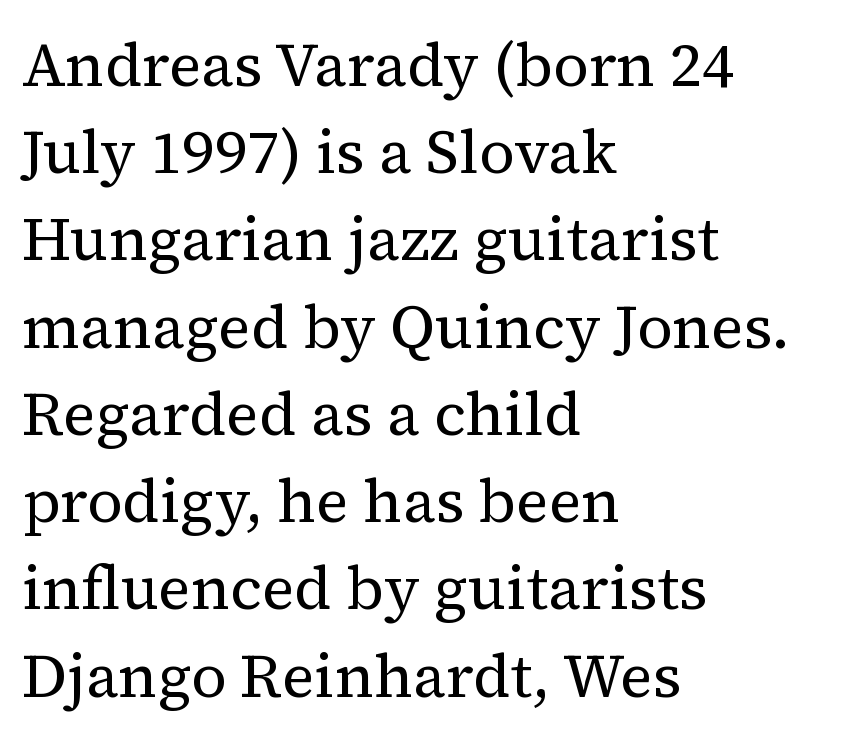
{"serif": "yes", "italic": "no", "bold": "no", "weight": "regular", "width": "normal", "stroke_contrast": "medium", "x_height": "medium", "monospaced": "no", "underline": "no", "align": "left", "line_spacing": "normal", "line_spacing_ratio": 1.43, "letter_spacing": "normal", "letter_spacing_em": 0.0, "glyph_px": 61}
